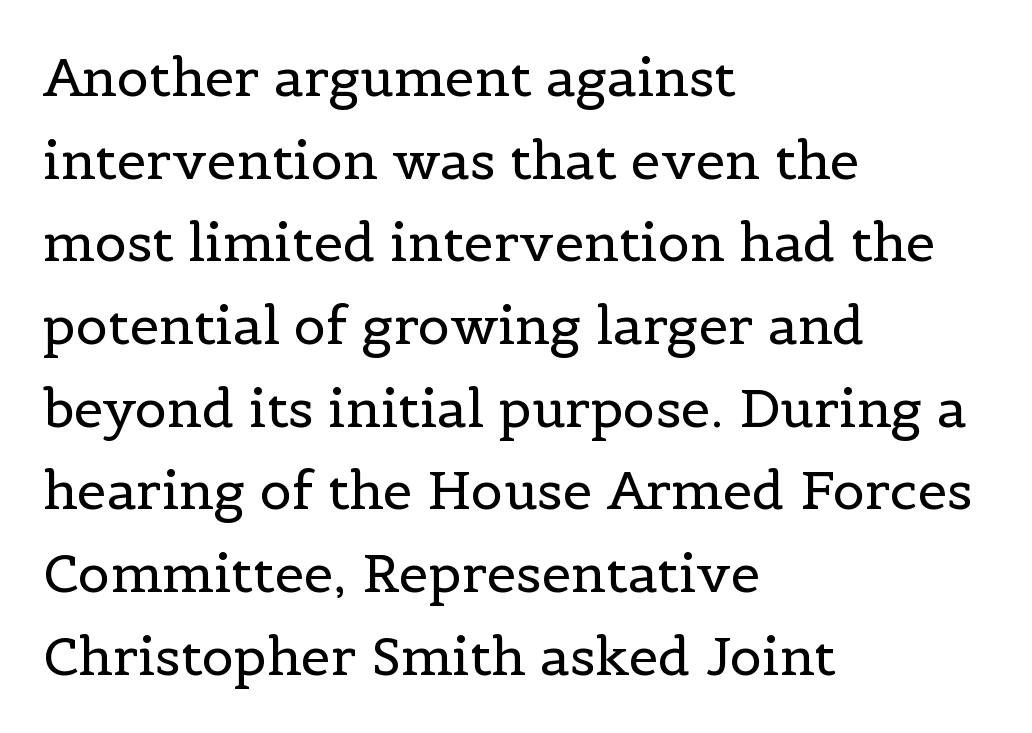
Is the letter spacing exaggerated? No — it looks like the ordinary default. Think standard paragraph weight, or any step lighter than that. Serifs: yes, visible at the terminals of the letterforms. Interline gaps are of average width in this sample. Nope, not italic — everything's standing straight. Has an underline been added? It has not.
